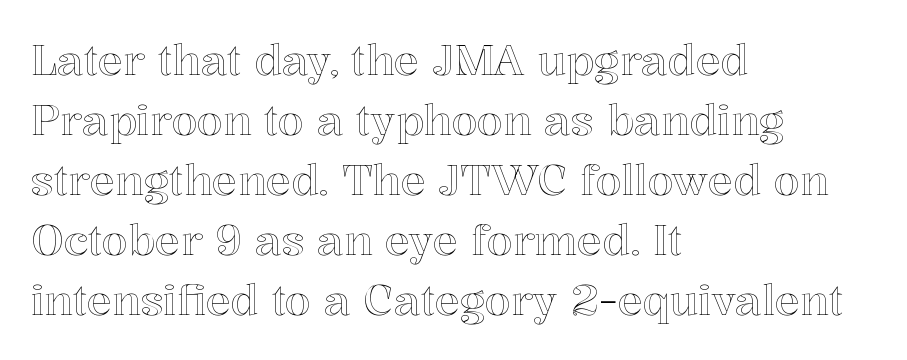
{"italic": "no", "width": "normal", "x_height": "medium", "monospaced": "no", "underline": "no", "align": "left", "line_spacing": "normal", "line_spacing_ratio": 1.43, "letter_spacing": "normal", "letter_spacing_em": 0.0, "glyph_px": 42}
